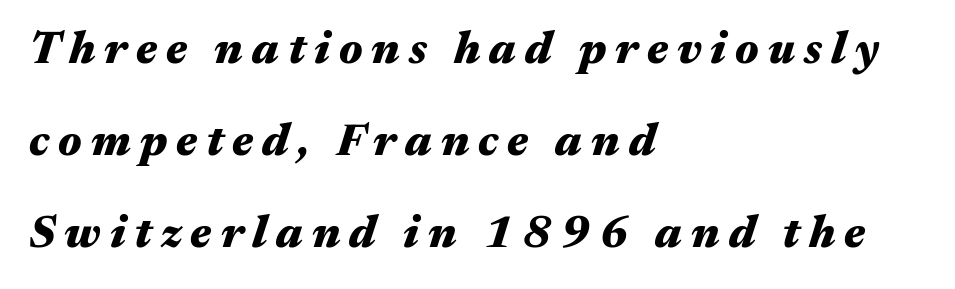
The image shows 45 px heavy, wide type, italic (leaning right); set left-aligned, loose line spacing (2.05x), unusually wide letter spacing (+0.2 em), not underlined; medium stroke contrast and a medium x-height.
